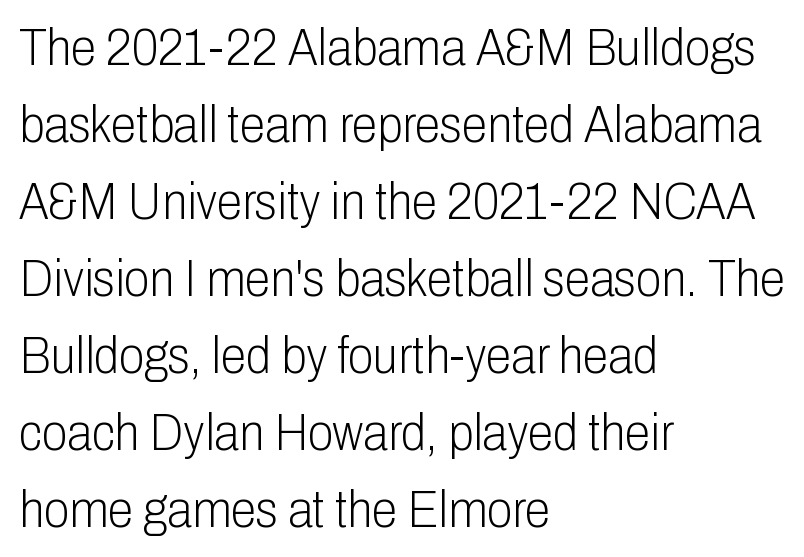
This is roman type, the default non-slanted kind. Bold? No — there's no thickening of the strokes. Line spacing here is normal. In terms of letterform style, serifs are entirely absent. The area under the type is left untouched. A typesetter would call this proportional, since set widths differ per character.
